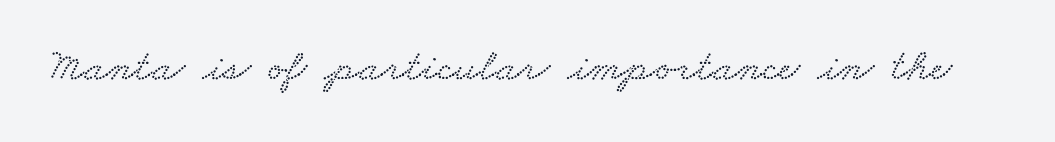
Caption: standard tracking, unaltered. Think of a printed novel: that variable character pitch is what you see here. Quick note: underline off.
